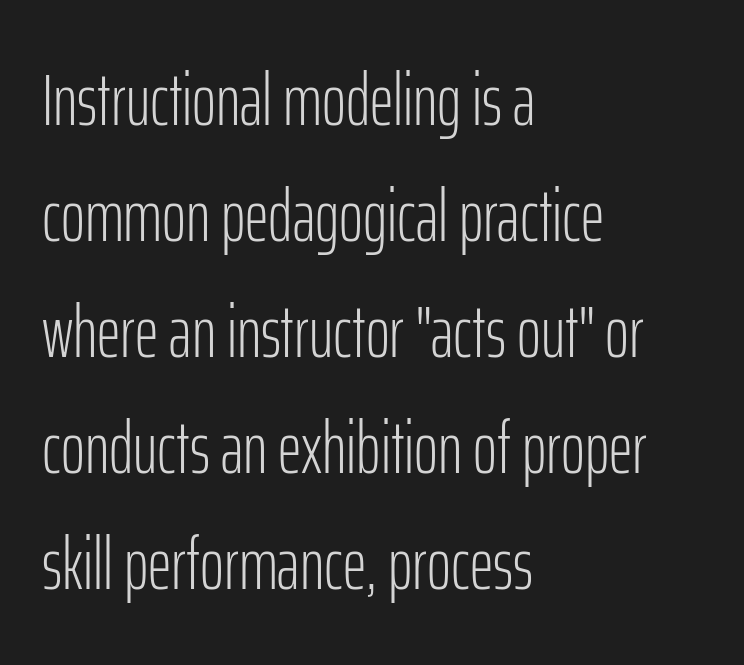
A clean baseline with only descenders dipping below it. Layout note: lines flush left. Each stroke keeps to a modest, everyday thickness or less. Italic: no, the glyphs are upright roman.
